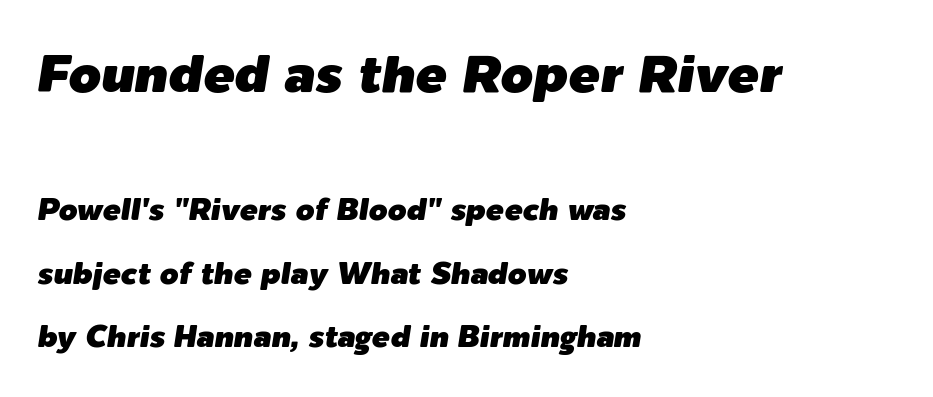
The letterforms sit shoulder to shoulder at normal distance. The rendering shrinks the type as you move from the upper chunk to the lower. The space between consecutive lines is lavish. Compared with ordinary roman type, these characters are visibly tilted. Is the block centered? No — it sits flush against the left margin. The letters advance in unequal steps, a hallmark of proportional type.
